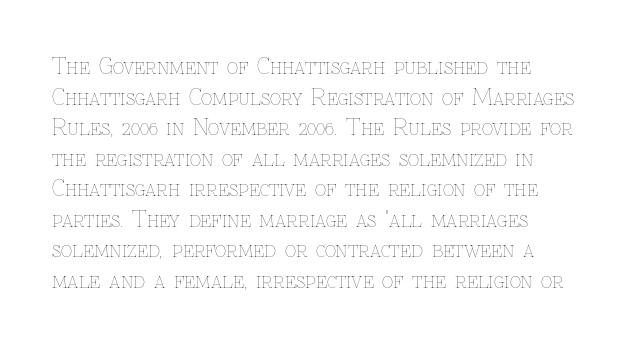
Q: Is the text bold? A: No.
Q: Is the text italic (slanted)? A: No, it is upright.
Q: Is the text underlined? A: No.
Q: How is the paragraph aligned? A: Left-aligned.
Q: Is the spacing between letters normal or unusually wide? A: Normal.
Q: Is the spacing between lines tight, normal or loose? A: Normal.
